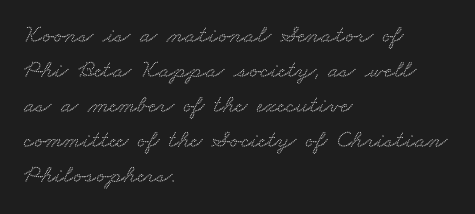
The image shows 25 px text type; set left-aligned, normal line spacing (1.4x), normal letter spacing, not underlined.
